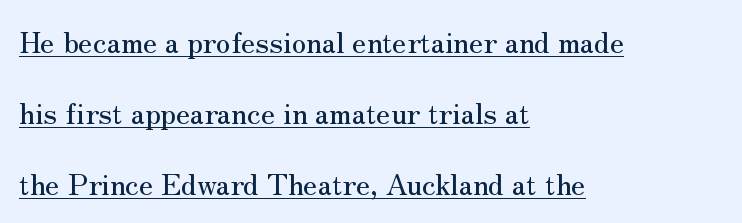
Q: Is the text italic (slanted)? A: No, it is upright.
Q: Is the typeface a serif or a sans-serif typeface? A: Serif.
Q: Is the text underlined? A: Yes.
Q: How is the paragraph aligned? A: Left-aligned.
Q: Is the spacing between letters normal or unusually wide? A: Normal.
Q: Is the spacing between lines tight, normal or loose? A: Loose.
Q: Width (condensed, normal, or wide)? A: Normal.
Q: Stroke contrast? A: Medium.
Q: x-height? A: Small.
Q: Monospaced? A: No.
